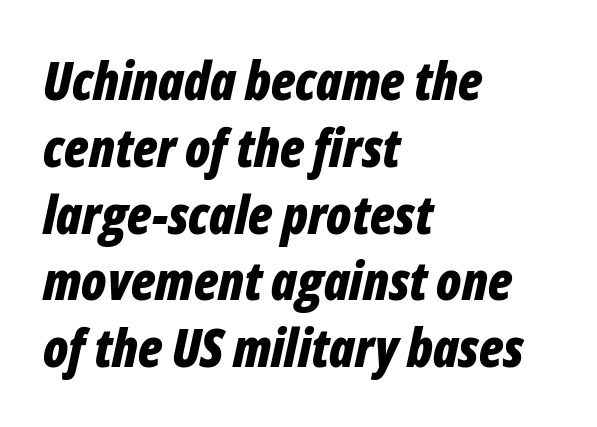
The image shows 53 px bold, condensed type, italic (leaning right); set left-aligned, normal line spacing (1.26x), normal letter spacing, not underlined; low stroke contrast and a medium x-height.
